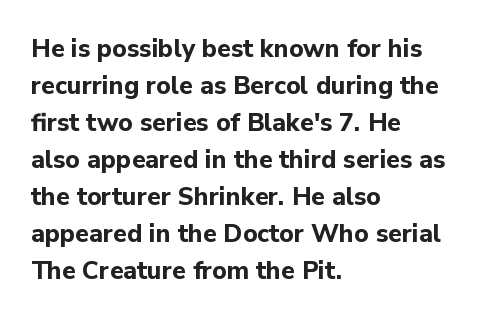
{"italic": "no", "bold": "yes", "underline": "no", "align": "left", "line_spacing": "normal", "line_spacing_ratio": 1.48, "letter_spacing": "normal", "letter_spacing_em": 0.0, "glyph_px": 25}
